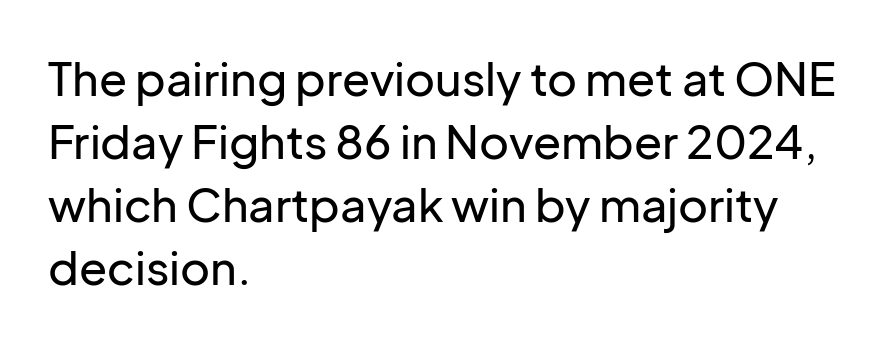
{"serif": "no", "italic": "no", "width": "normal", "stroke_contrast": "low", "x_height": "medium", "monospaced": "no", "underline": "no", "align": "left", "line_spacing": "normal", "line_spacing_ratio": 1.37, "letter_spacing": "normal", "letter_spacing_em": 0.0, "glyph_px": 46}
